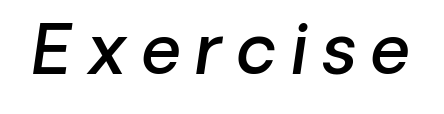
Q: Is the text bold? A: Semi-bold.
Q: Is the text italic (slanted)? A: Yes, it leans right by about 8 degrees.
Q: Is the text underlined? A: No.
Q: Is the spacing between letters normal or unusually wide? A: Unusually wide.
Q: Width (condensed, normal, or wide)? A: Normal.
Q: Stroke contrast? A: Low.
Q: x-height? A: Medium.
Q: Monospaced? A: No.
